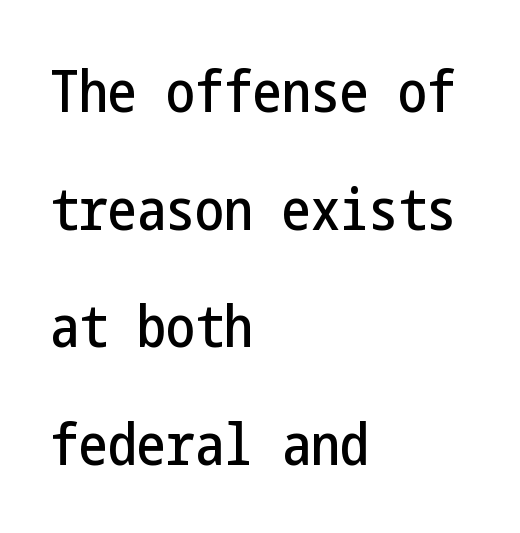
The foot of each line stays bare and open. Caption: multi-line text, flush left, ragged right. Ascenders rise straight up at ninety degrees. You can tell from the bare stems that sans-serif type was used. The rendering uses a large line-height, opening up the rows. Letter spacing: default.
